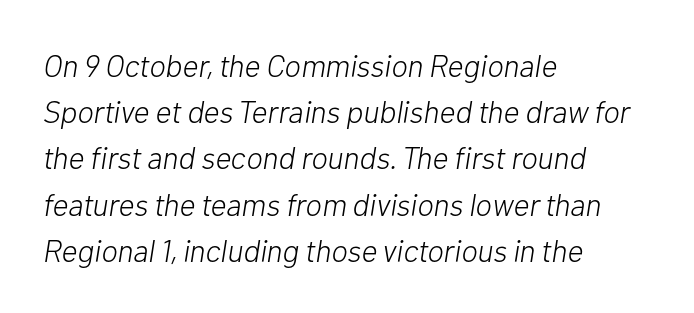
Students, note that the glyphs here touch the page at normal intervals. Successive baselines arrive at the customary interval. There's an unmistakable incline to the writing here. The passage shown is typed in a proportional face where columns would drift.
